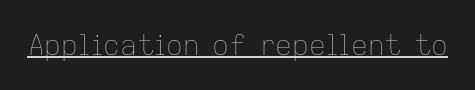
Q: Is the text bold? A: No.
Q: Is the text italic (slanted)? A: No, it is upright.
Q: Is the text underlined? A: Yes.
Q: Is the spacing between letters normal or unusually wide? A: Normal.
Q: Width (condensed, normal, or wide)? A: Normal.
Q: Stroke contrast? A: Low.
Q: x-height? A: Medium.
Q: Monospaced? A: No.
